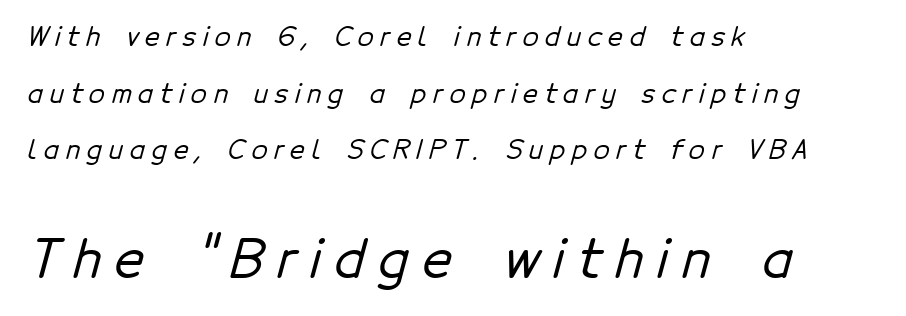
The image shows 52 px sans-serif type; set left-aligned, loose line spacing (2.18x), unusually wide letter spacing (+0.25 em), not underlined; the second (bottom) block is 2.0x larger; low stroke contrast and a medium x-height.
